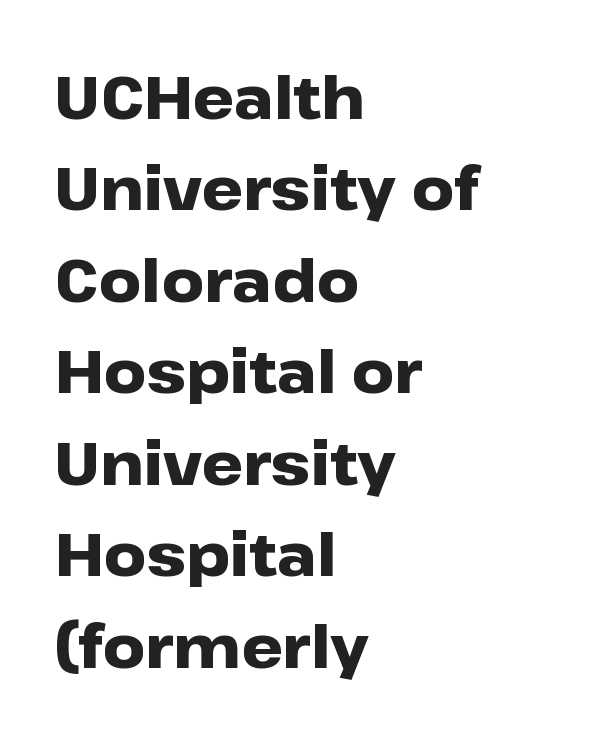
{"serif": "no", "italic": "no", "bold": "yes", "weight": "heavy", "width": "wide", "stroke_contrast": "low", "x_height": "medium", "monospaced": "no", "underline": "no", "align": "left", "line_spacing": "normal", "line_spacing_ratio": 1.55, "letter_spacing": "normal", "letter_spacing_em": 0.0, "glyph_px": 59}
